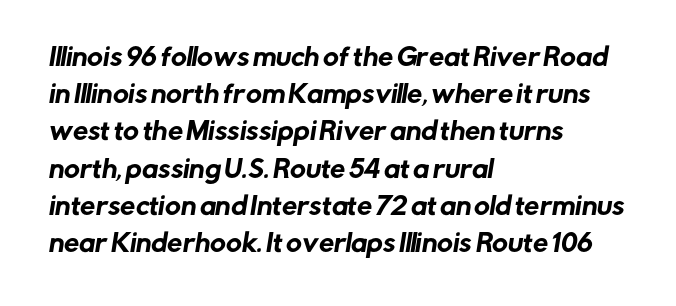
Q: Is the text underlined? A: No.
Q: How is the paragraph aligned? A: Left-aligned.
Q: Is the spacing between letters normal or unusually wide? A: Normal.
Q: Is the spacing between lines tight, normal or loose? A: Normal.
